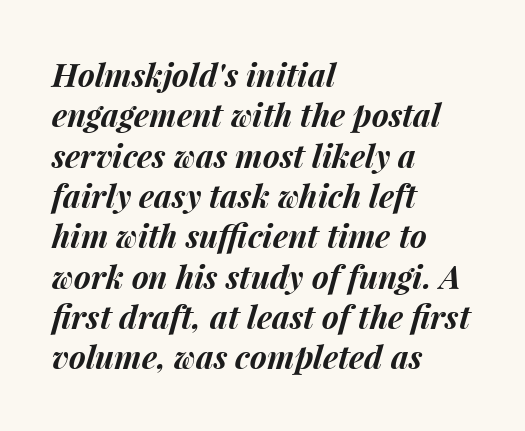
Note the varied advance widths — an 'i' is clearly narrower than an 'm'. Glance below the letters and you will spot only blank space. In terms of posture, this sample is oblique. Strokes here are thick enough to call this a true bold. This sample is left-justified, so line endings fall wherever the words run out.
